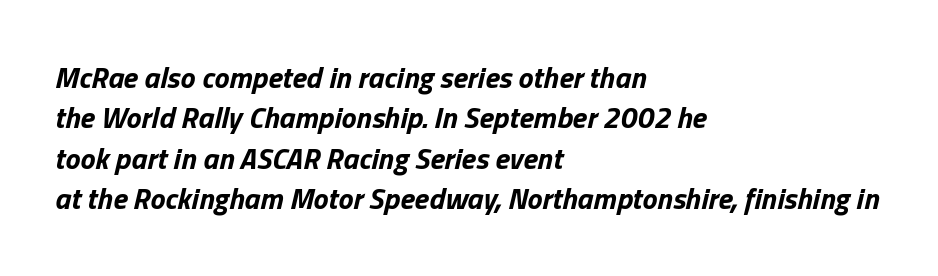
An italicized treatment has been applied to the whole sample. This sample has the flowing, uneven cadence of proportional lettering. Each new line begins a customary step beneath the previous one. Heavy, bold letterforms.
